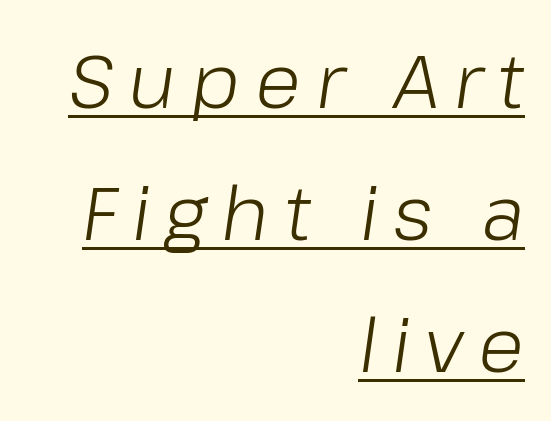
The image shows 75 px light type, italic (leaning right); set right-aligned, line spacing 1.76x, unusually wide letter spacing (+0.2 em), underlined; low stroke contrast and a medium x-height.
